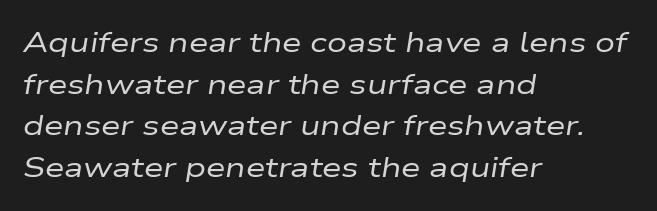
{"italic": "yes", "lean": "right", "slant_degrees": 9, "bold": "no", "weight": "regular", "width": "wide", "stroke_contrast": "low", "x_height": "medium", "monospaced": "no", "underline": "no", "align": "left", "line_spacing": "normal", "line_spacing_ratio": 1.49, "letter_spacing": "normal", "letter_spacing_em": 0.0, "glyph_px": 28}
